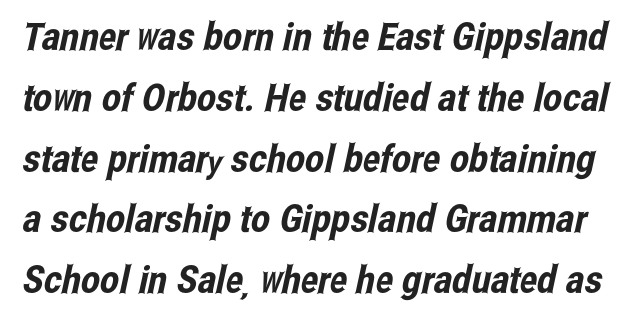
The image shows 38 px condensed sans-serif type; set normal line spacing (1.6x), normal letter spacing, not underlined; low stroke contrast and a medium x-height.
